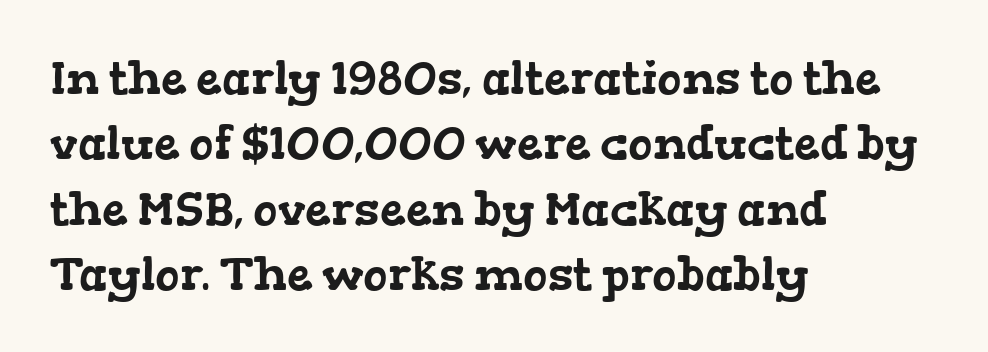
The image shows 46 px wide serif type; set left-aligned, normal line spacing (1.42x), normal letter spacing, not underlined; low stroke contrast and a medium x-height.
